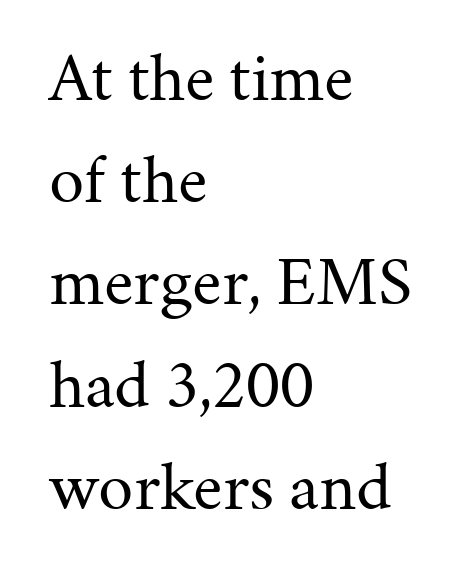
This rendering employs a face with finishing strokes, i.e., a serif. There is no visible air inserted between adjacent glyphs. Posture: vertical. Counters stay open thanks to moderate or lighter strokes. Honestly, the row spacing looks completely unremarkable. Each letter keeps its own natural width here, so spacing adapts to shape.
